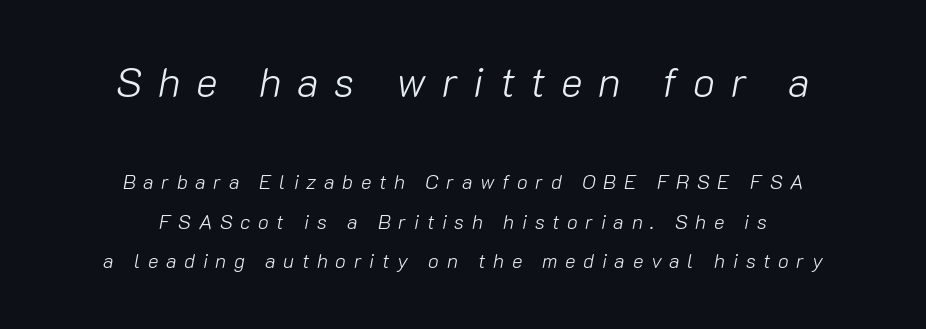
The image shows 41 px light type, italic (leaning right); set centered, loose line spacing (1.98x), unusually wide letter spacing (+0.38 em), not underlined; the first (top) block is 2.05x larger; low stroke contrast and a medium x-height.
